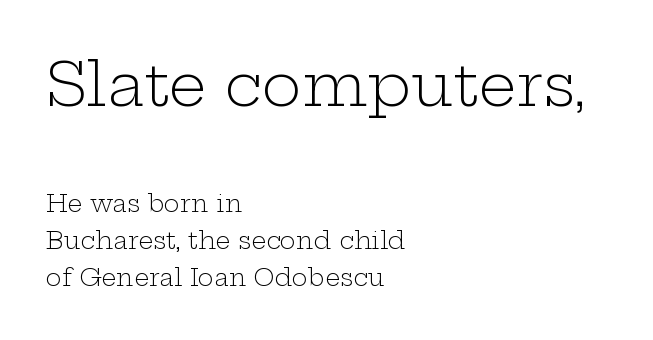
{"serif": "yes", "italic": "no", "bold": "no", "weight": "light", "width": "wide", "stroke_contrast": "low", "x_height": "medium", "monospaced": "no", "underline": "no", "align": "left", "line_spacing": "normal", "line_spacing_ratio": 1.56, "letter_spacing": "normal", "letter_spacing_em": 0.0, "larger_block": "first", "size_ratio": 2.5, "glyph_px": 60}
